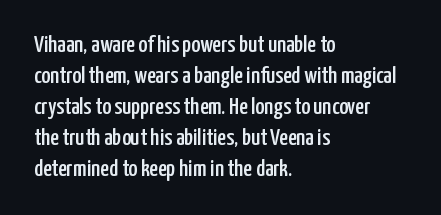
Q: Is the text italic (slanted)? A: No, it is upright.
Q: Is the text underlined? A: No.
Q: How is the paragraph aligned? A: Left-aligned.
Q: Is the spacing between letters normal or unusually wide? A: Normal.
Q: Is the spacing between lines tight, normal or loose? A: Normal.
